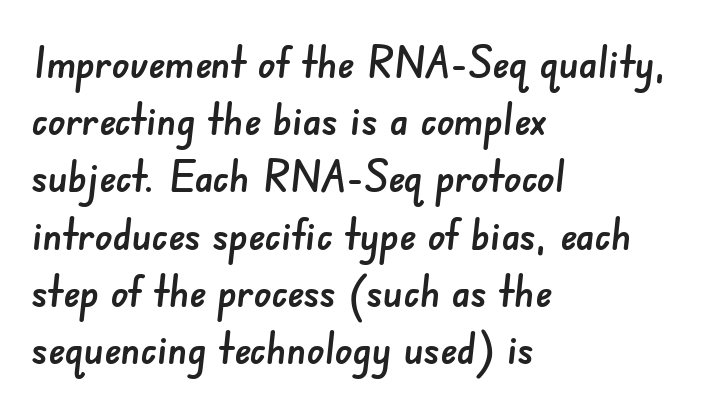
Which margin do the lines hug? The left one — the right edge is uneven. Plain, unruled lines of type. Summary of vertical rhythm: regular, with standard interline spacing. Nothing unusual about the tracking: characters are spaced as the font intends.
